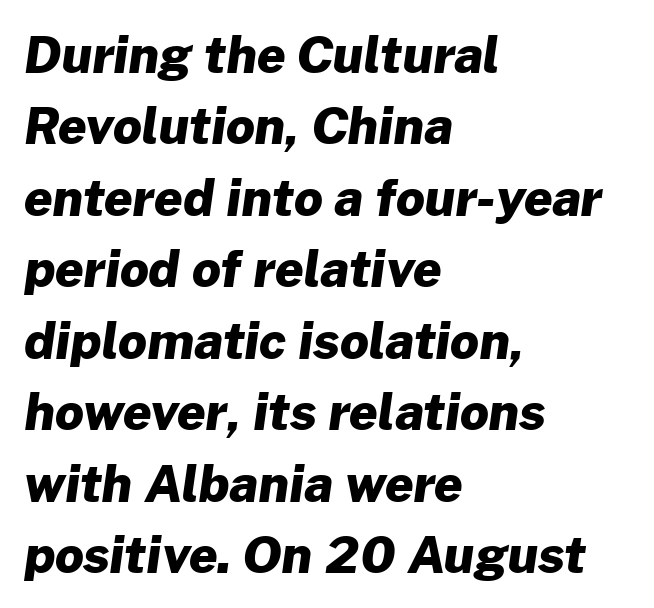
{"serif": "no", "bold": "yes", "weight": "heavy", "width": "normal", "stroke_contrast": "low", "x_height": "medium", "monospaced": "no", "underline": "no", "align": "left", "line_spacing": "normal", "line_spacing_ratio": 1.43, "letter_spacing": "normal", "letter_spacing_em": 0.0, "glyph_px": 50}
